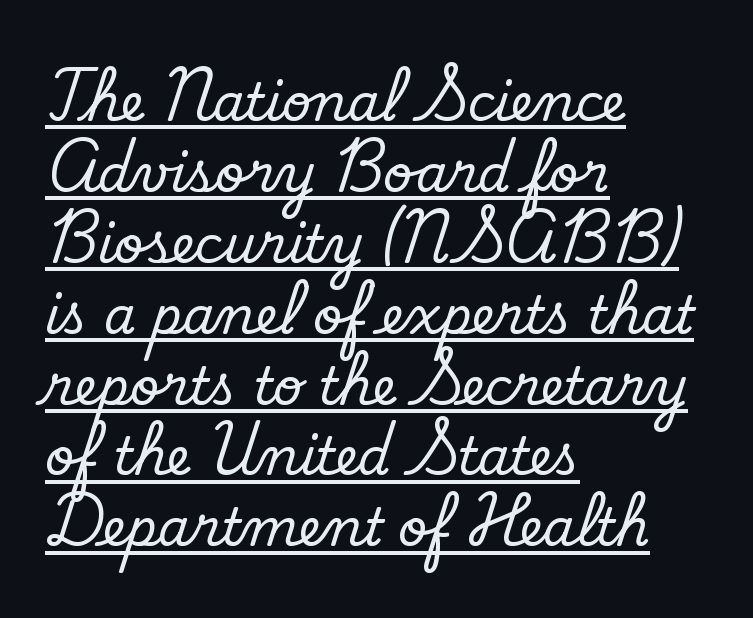
Each stroke keeps to a modest, everyday thickness or less. The text was rendered using a sans face with plain stroke endings. Looks like regular typesetting: each glyph gets only the width it needs. The horizontal fit of the characters is conventional and even. Students, observe: this is what conventionally led text looks like.
